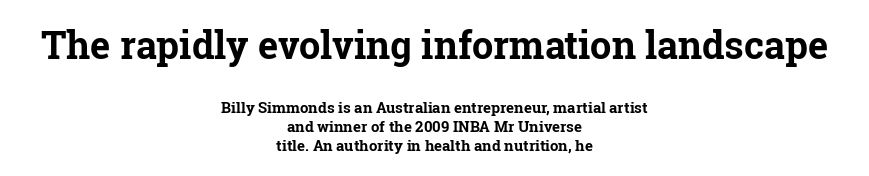
Q: Is the text bold? A: Yes.
Q: Is the text italic (slanted)? A: No, it is upright.
Q: Is the typeface a serif or a sans-serif typeface? A: Serif.
Q: Is the text underlined? A: No.
Q: How is the paragraph aligned? A: Centered.
Q: Is the spacing between letters normal or unusually wide? A: Normal.
Q: Is the spacing between lines tight, normal or loose? A: Normal.
Q: Which block of text is set in a larger size, the first (top) or the second (bottom)? A: The first (top) one.
Q: Width (condensed, normal, or wide)? A: Normal.
Q: Stroke contrast? A: Low.
Q: x-height? A: Medium.
Q: Monospaced? A: No.
